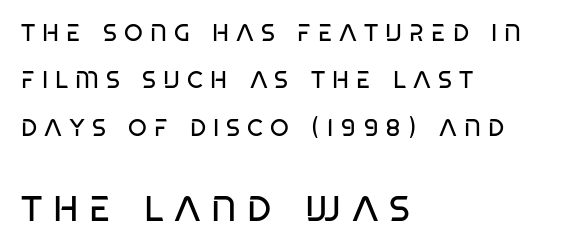
Q: Is the text bold? A: No.
Q: Is the text italic (slanted)? A: No, it is upright.
Q: Is the typeface a serif or a sans-serif typeface? A: Sans-serif.
Q: Is the text underlined? A: No.
Q: How is the paragraph aligned? A: Left-aligned.
Q: Is the spacing between letters normal or unusually wide? A: Unusually wide.
Q: Is the spacing between lines tight, normal or loose? A: Loose.
Q: Which block of text is set in a larger size, the first (top) or the second (bottom)? A: The second (bottom) one.
Q: Width (condensed, normal, or wide)? A: Condensed.
Q: Stroke contrast? A: Low.
Q: x-height? A: Large.
Q: Monospaced? A: No.
